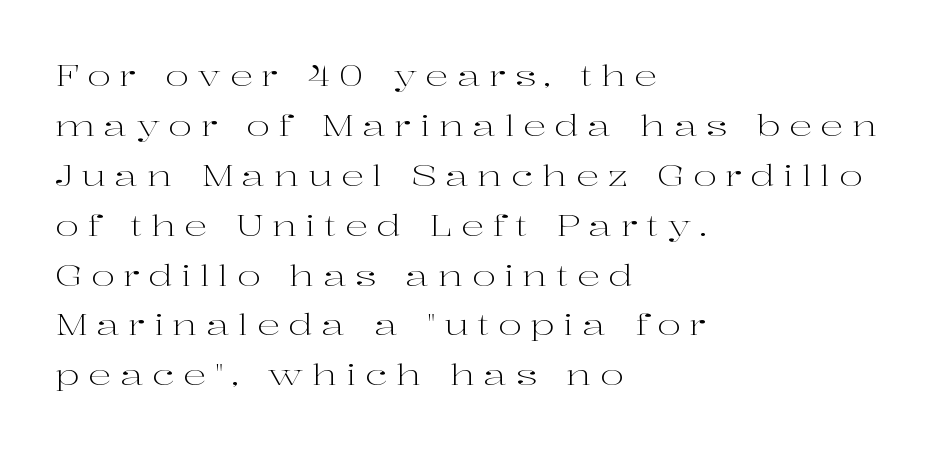
The image shows 29 px light, wide serif type, upright; set left-aligned, line spacing 1.72x, unusually wide letter spacing (+0.29 em), not underlined; high stroke contrast and a medium x-height.
